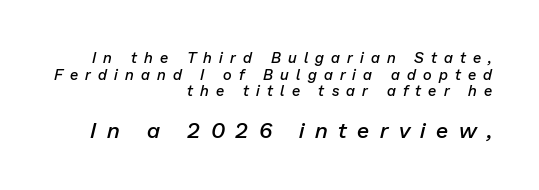
{"italic": "yes", "lean": "right", "slant_degrees": 13, "bold": "semi", "underline": "no", "align": "right", "line_spacing": "tight", "line_spacing_ratio": 1.11, "letter_spacing": "wide", "letter_spacing_em": 0.48, "larger_block": "second", "size_ratio": 1.47, "glyph_px": 22}
